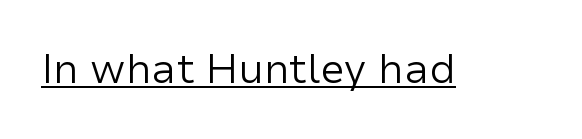
{"serif": "no", "italic": "no", "bold": "no", "weight": "regular", "width": "normal", "stroke_contrast": "low", "x_height": "medium", "monospaced": "no", "underline": "yes", "letter_spacing": "normal", "letter_spacing_em": 0.0, "glyph_px": 41}
